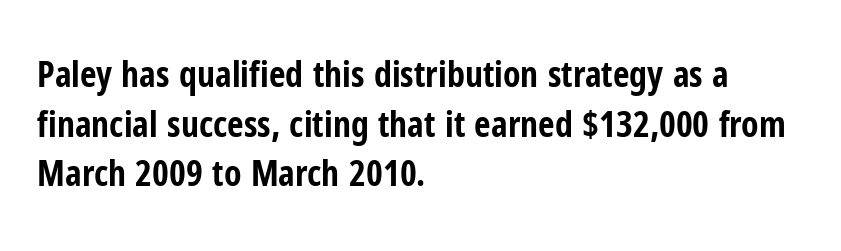
The image shows 36 px bold, condensed sans-serif type, upright; set left-aligned, normal line spacing (1.38x), normal letter spacing, not underlined; low stroke contrast and a medium x-height.
